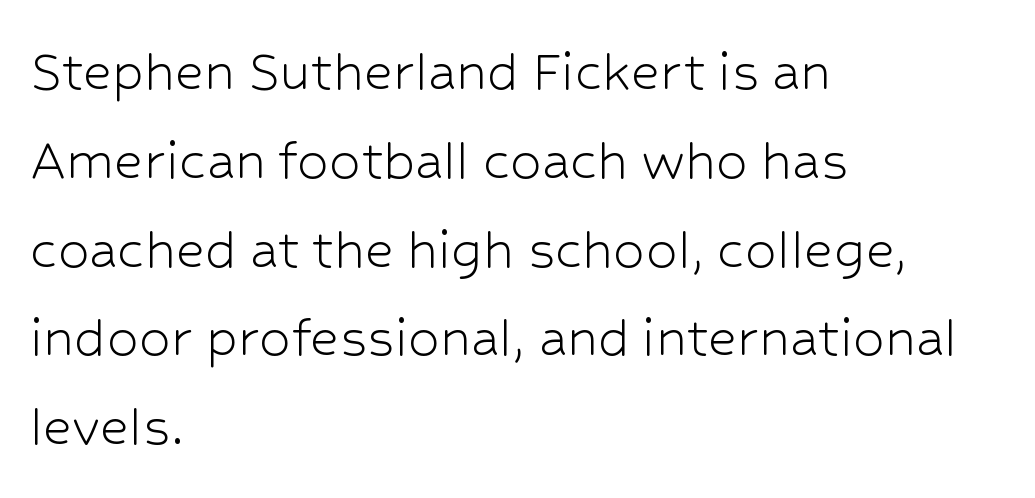
Q: Is the text bold? A: No.
Q: Is the text italic (slanted)? A: No, it is upright.
Q: Is the typeface a serif or a sans-serif typeface? A: Sans-serif.
Q: Is the text underlined? A: No.
Q: How is the paragraph aligned? A: Left-aligned.
Q: Is the spacing between letters normal or unusually wide? A: Normal.
Q: Is the spacing between lines tight, normal or loose? A: Normal.
Q: Width (condensed, normal, or wide)? A: Normal.
Q: Stroke contrast? A: Low.
Q: x-height? A: Medium.
Q: Monospaced? A: No.
